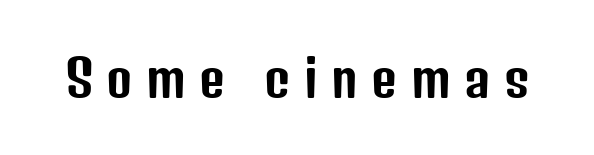
{"serif": "no", "italic": "no", "width": "condensed", "stroke_contrast": "low", "x_height": "medium", "monospaced": "no", "underline": "no", "letter_spacing": "wide", "letter_spacing_em": 0.27, "glyph_px": 50}
